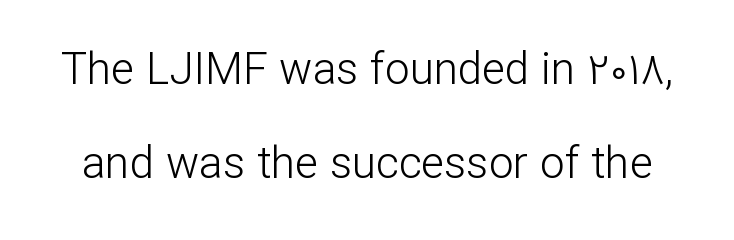
Q: Is the text bold? A: No.
Q: Is the text italic (slanted)? A: No, it is upright.
Q: Is the typeface a serif or a sans-serif typeface? A: Sans-serif.
Q: Is the text underlined? A: No.
Q: Is the spacing between letters normal or unusually wide? A: Normal.
Q: Is the spacing between lines tight, normal or loose? A: Loose.
Q: Width (condensed, normal, or wide)? A: Normal.
Q: Stroke contrast? A: Low.
Q: x-height? A: Medium.
Q: Monospaced? A: No.
